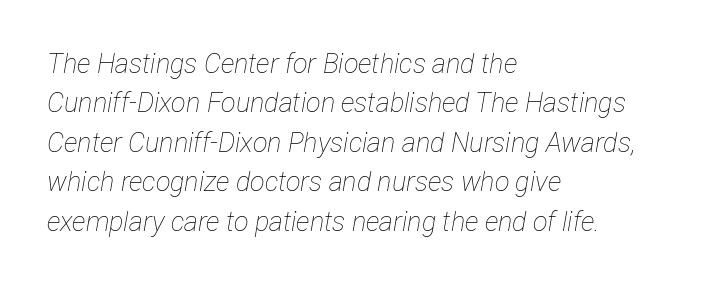
Q: Is the text bold? A: No.
Q: Is the text italic (slanted)? A: Yes, it leans right by about 12 degrees.
Q: Is the text underlined? A: No.
Q: How is the paragraph aligned? A: Left-aligned.
Q: Is the spacing between letters normal or unusually wide? A: Normal.
Q: Is the spacing between lines tight, normal or loose? A: Normal.
